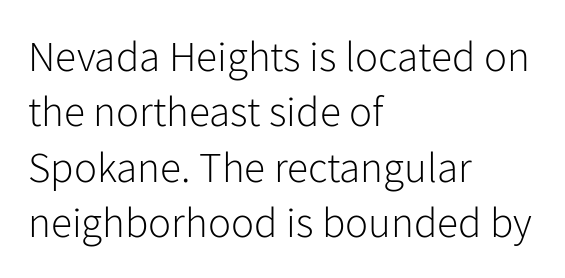
Q: Is the text bold? A: No.
Q: Is the text italic (slanted)? A: No, it is upright.
Q: Is the typeface a serif or a sans-serif typeface? A: Sans-serif.
Q: Is the text underlined? A: No.
Q: How is the paragraph aligned? A: Left-aligned.
Q: Is the spacing between letters normal or unusually wide? A: Normal.
Q: Is the spacing between lines tight, normal or loose? A: Normal.
Q: Width (condensed, normal, or wide)? A: Normal.
Q: Stroke contrast? A: Low.
Q: x-height? A: Medium.
Q: Monospaced? A: No.
